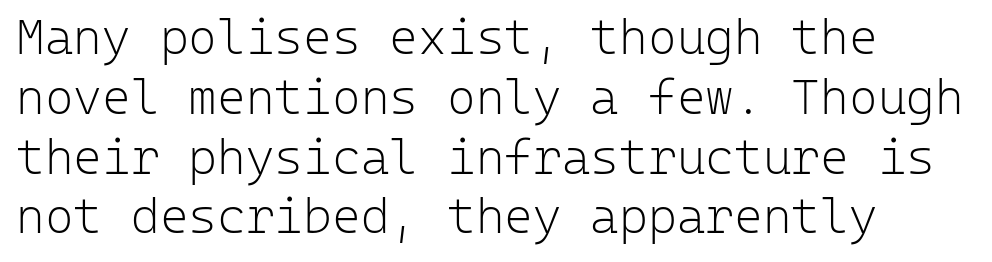
Q: Is the text bold? A: No.
Q: Is the text italic (slanted)? A: No, it is upright.
Q: Is the typeface a serif or a sans-serif typeface? A: Sans-serif.
Q: Is the text underlined? A: No.
Q: How is the paragraph aligned? A: Left-aligned.
Q: Is the spacing between letters normal or unusually wide? A: Normal.
Q: Width (condensed, normal, or wide)? A: Normal.
Q: Stroke contrast? A: Low.
Q: x-height? A: Medium.
Q: Monospaced? A: Yes.
